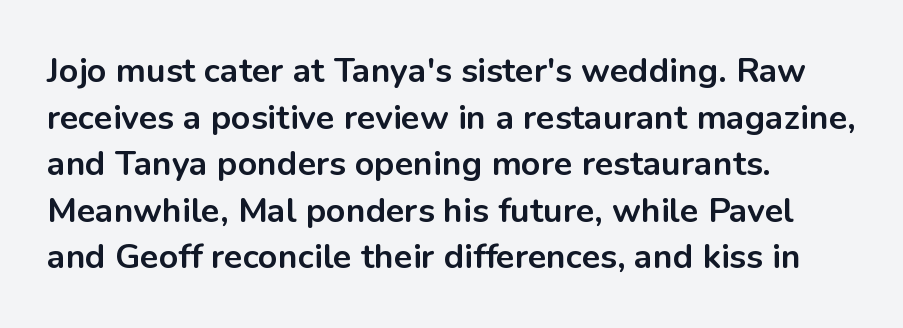
{"serif": "no", "italic": "no", "bold": "yes", "weight": "bold", "width": "normal", "stroke_contrast": "low", "x_height": "medium", "monospaced": "no", "underline": "no", "align": "left", "line_spacing": "normal", "line_spacing_ratio": 1.37, "letter_spacing": "normal", "letter_spacing_em": 0.0, "glyph_px": 34}
